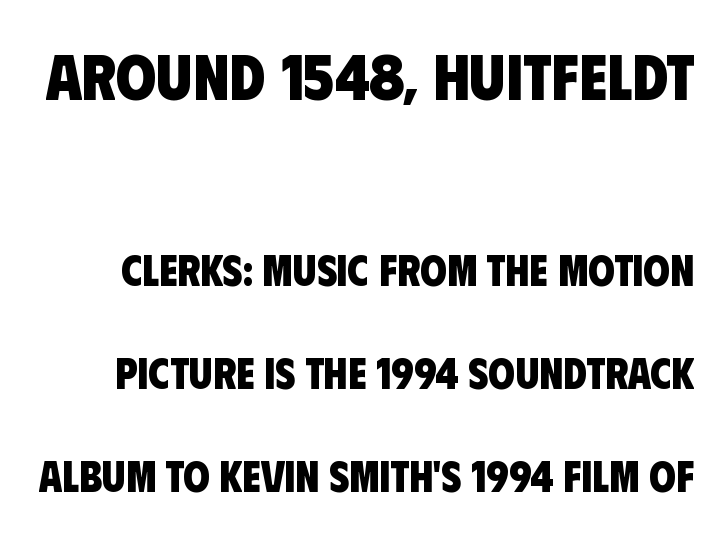
Font category for this specimen: sans-serif. The space directly below the letters is spotless. Whoever set this chose breathing room over compactness in the vertical rhythm. Here the designer chose a conventional face with non-uniform glyph widths. The face used here is rendered with its standard letterfit.
